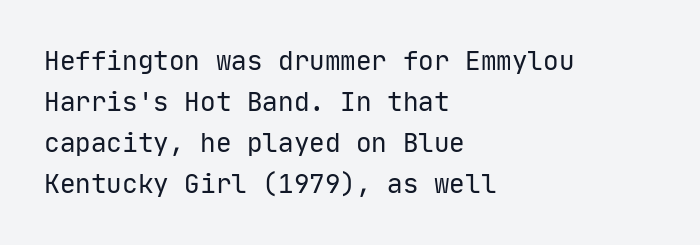
The image shows 26 px text type, upright; set left-aligned, normal line spacing (1.58x), normal letter spacing, not underlined.
